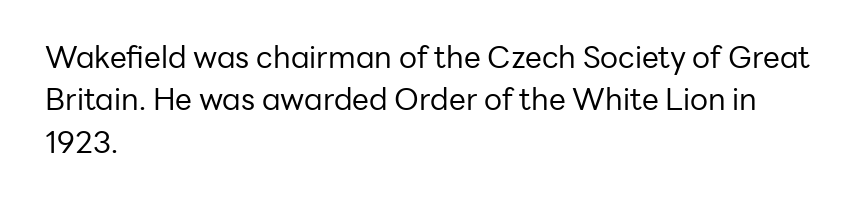
This rendering features lettering with no underline. Each letter keeps its own natural width here, so spacing adapts to shape. This block has exactly the height ordinary leading produces. Unlike a traditional serif, this face leaves its strokes unadorned.
